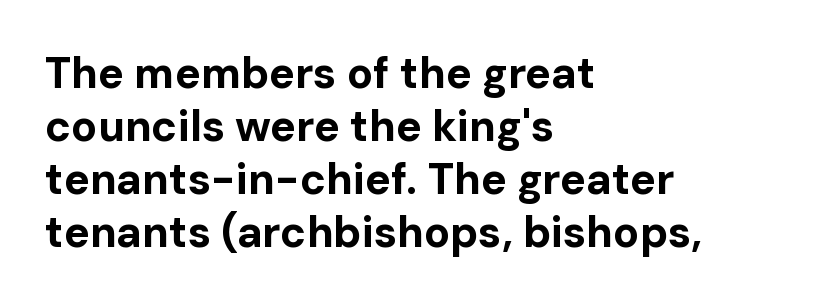
Q: Is the text bold? A: Yes.
Q: Is the text italic (slanted)? A: No, it is upright.
Q: Is the typeface a serif or a sans-serif typeface? A: Sans-serif.
Q: Is the text underlined? A: No.
Q: How is the paragraph aligned? A: Left-aligned.
Q: Is the spacing between letters normal or unusually wide? A: Normal.
Q: Width (condensed, normal, or wide)? A: Normal.
Q: Stroke contrast? A: Low.
Q: x-height? A: Medium.
Q: Monospaced? A: No.
